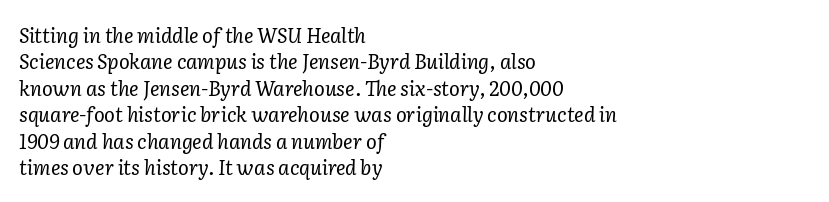
The rag falls on the right side of this text block. The string is rendered with underlining switched off. The vertical gap from one line to the next is medium. Characters follow at the spacing the type designer built in.
